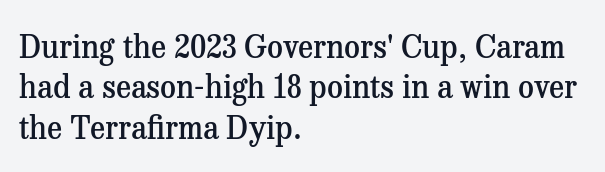
The image shows 31 px semibold serif type, upright; set left-aligned, normal line spacing (1.3x), normal letter spacing, not underlined; medium stroke contrast and a medium x-height.
